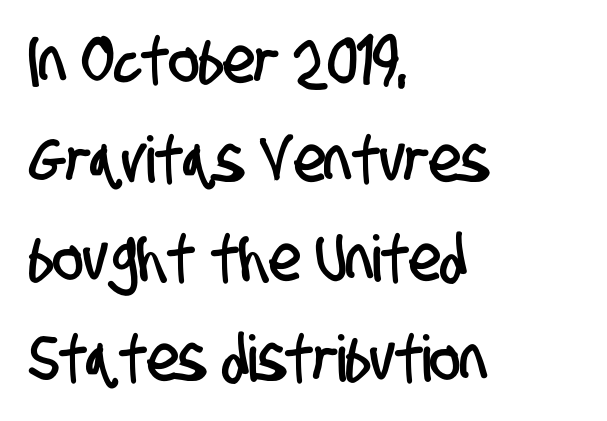
{"serif": "no", "width": "condensed", "stroke_contrast": "low", "x_height": "large", "monospaced": "no", "underline": "no", "align": "left", "line_spacing": "normal", "line_spacing_ratio": 1.55, "letter_spacing": "normal", "letter_spacing_em": 0.0, "glyph_px": 64}
